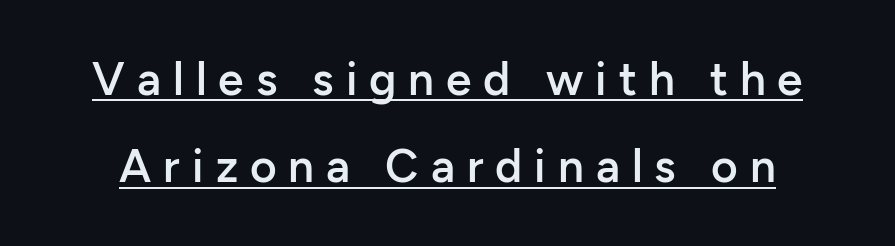
The image shows 46 px semibold sans-serif type, upright; set loose line spacing (1.9x), unusually wide letter spacing (+0.26 em), underlined; low stroke contrast and a medium x-height.
